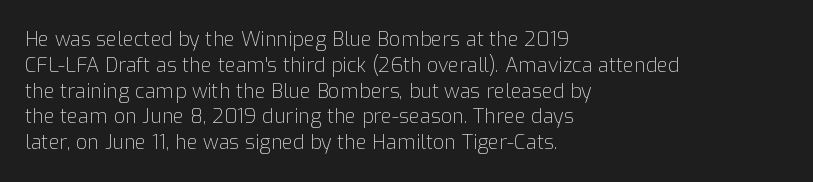
{"italic": "no", "bold": "no", "underline": "no", "align": "left", "line_spacing": "normal", "line_spacing_ratio": 1.29, "letter_spacing": "normal", "letter_spacing_em": 0.0, "glyph_px": 20}
